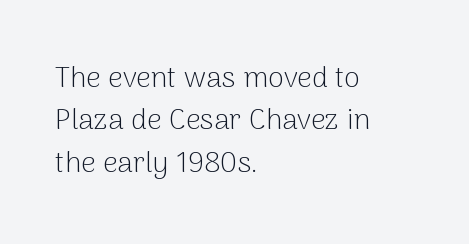
The image shows 29 px light sans-serif type, upright; set left-aligned, normal line spacing (1.46x), normal letter spacing, not underlined; low stroke contrast and a medium x-height.
